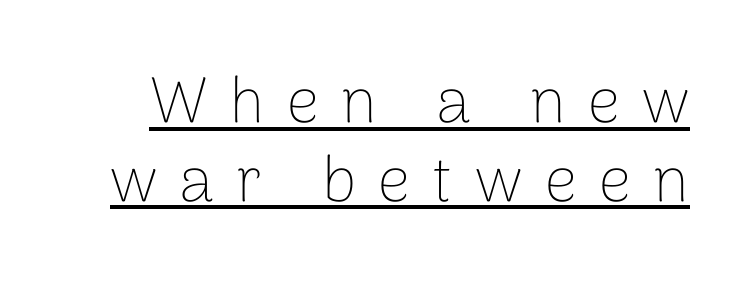
The image shows 64 px thin sans-serif type, upright; set line spacing 1.23x, unusually wide letter spacing (+0.35 em), underlined; low stroke contrast and a medium x-height.
